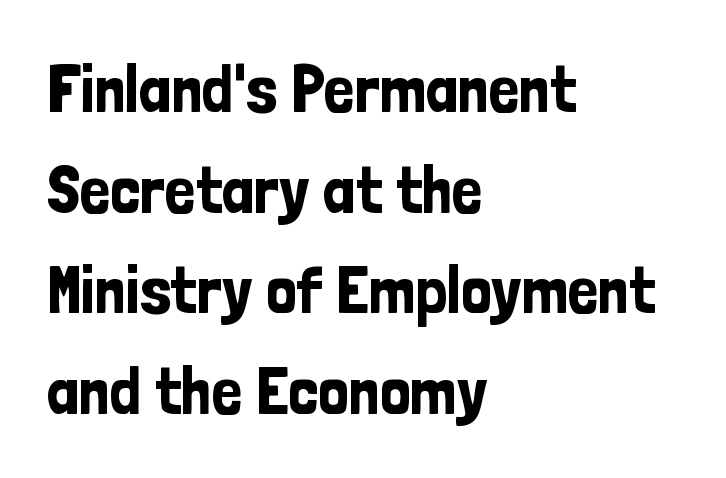
The image shows 68 px condensed sans-serif type, upright; set left-aligned, normal line spacing (1.48x), normal letter spacing, not underlined; low stroke contrast and a medium x-height.
